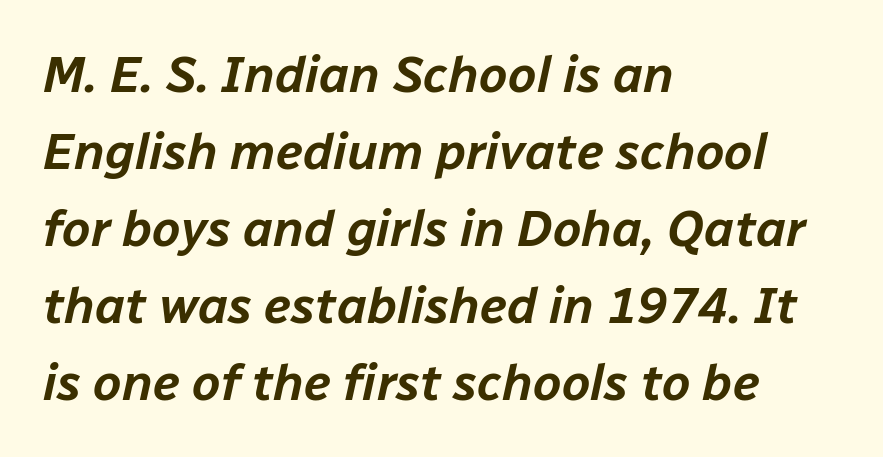
Q: Is the text italic (slanted)? A: Yes, it leans right by about 12 degrees.
Q: Is the text underlined? A: No.
Q: How is the paragraph aligned? A: Left-aligned.
Q: Is the spacing between letters normal or unusually wide? A: Normal.
Q: Is the spacing between lines tight, normal or loose? A: Normal.
Q: Width (condensed, normal, or wide)? A: Normal.
Q: Stroke contrast? A: Low.
Q: x-height? A: Medium.
Q: Monospaced? A: No.
